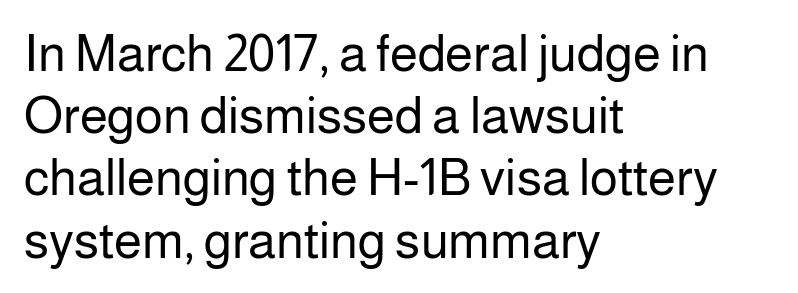
{"serif": "no", "italic": "no", "bold": "no", "weight": "regular", "width": "normal", "stroke_contrast": "low", "x_height": "medium", "monospaced": "no", "underline": "no", "align": "left", "line_spacing_ratio": 1.22, "letter_spacing": "normal", "letter_spacing_em": 0.0, "glyph_px": 51}
